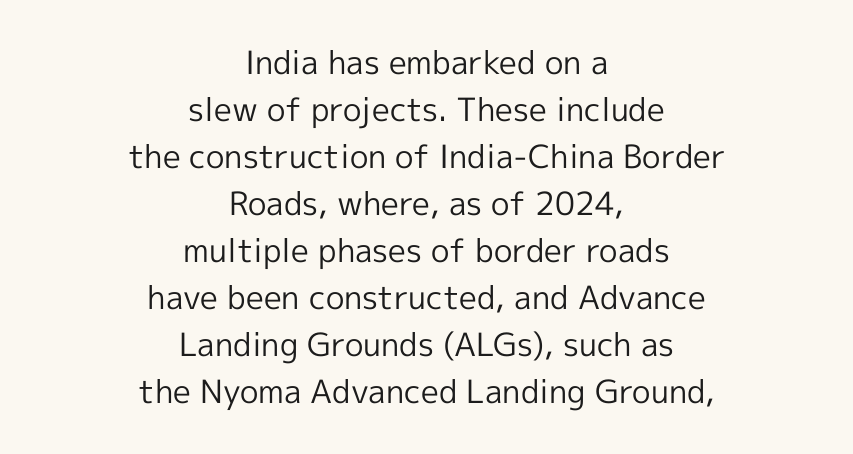
{"serif": "no", "italic": "no", "bold": "no", "weight": "regular", "width": "normal", "x_height": "medium", "monospaced": "no", "underline": "no", "align": "center", "line_spacing": "normal", "line_spacing_ratio": 1.47, "letter_spacing": "normal", "letter_spacing_em": 0.0, "glyph_px": 32}
